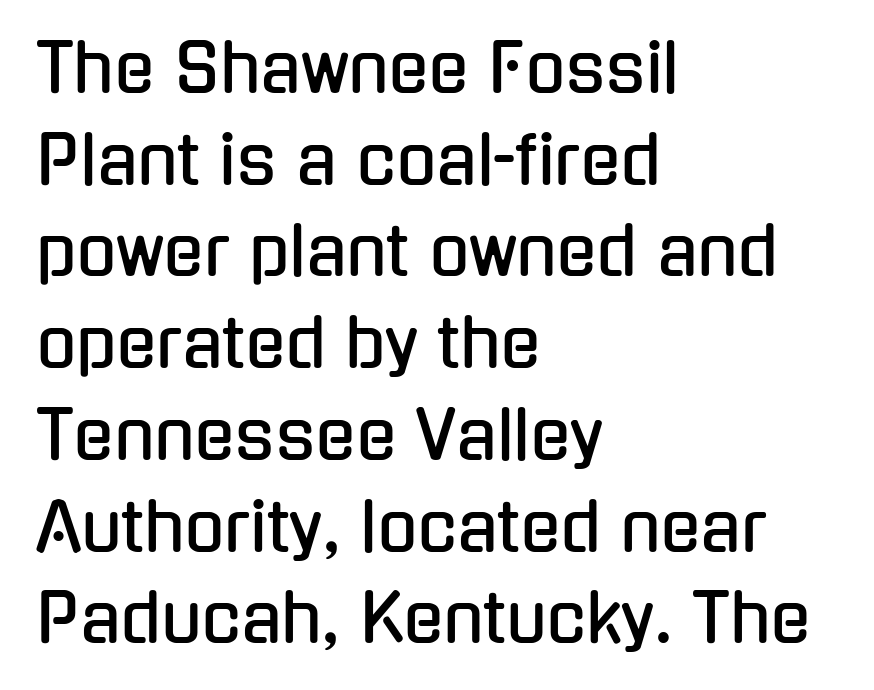
The image shows 66 px condensed sans-serif type, upright; set left-aligned, normal line spacing (1.39x), normal letter spacing, not underlined; low stroke contrast and a medium x-height.
